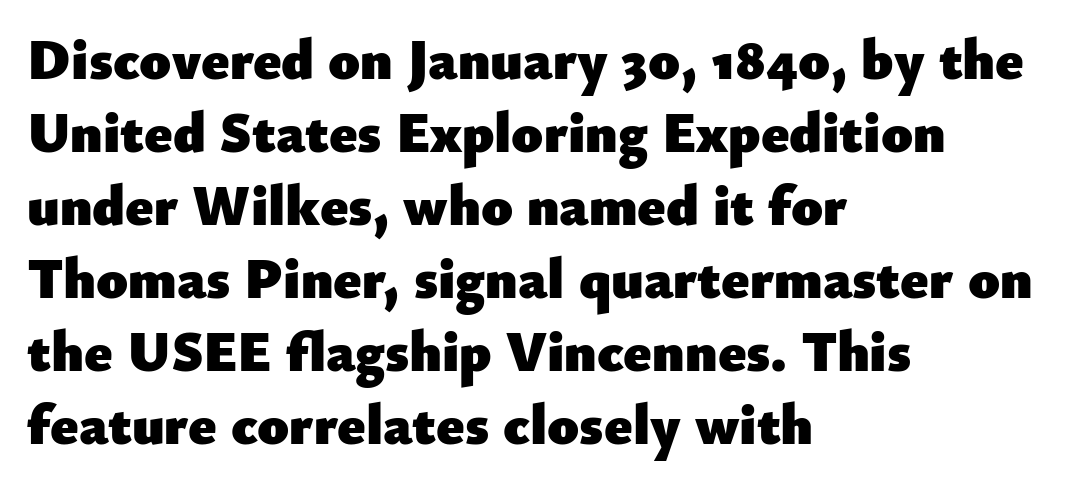
Where is the straight margin? On the left. A dark, heavy texture on the line: the type is bold. Check under the words: just untouched page. Is this a fixed-width face? No — the glyphs have proportional, varying widths. Tracking value appears to be zero — textbook default spacing. To sum up the face: it is a sans, with no serifs.
